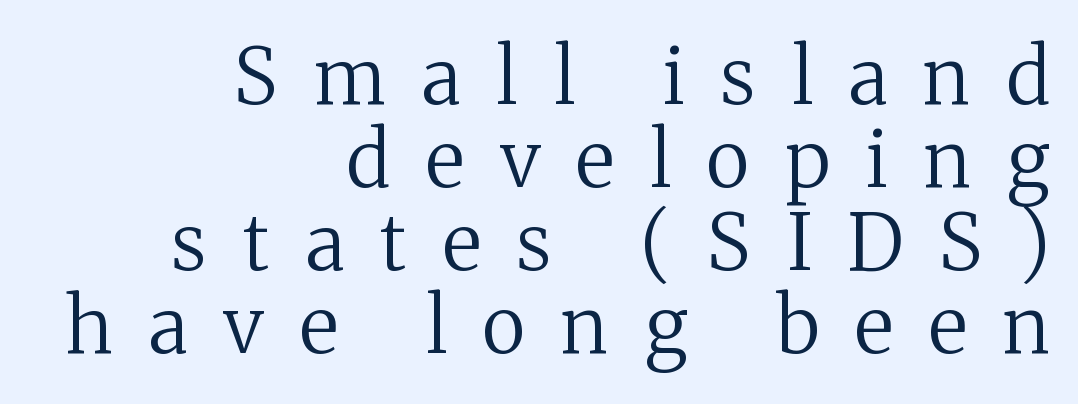
{"serif": "yes", "italic": "no", "bold": "no", "weight": "regular", "width": "normal", "stroke_contrast": "medium", "x_height": "medium", "monospaced": "no", "underline": "no", "align": "right", "line_spacing": "tight", "line_spacing_ratio": 1.08, "letter_spacing": "wide", "letter_spacing_em": 0.47, "glyph_px": 77}
